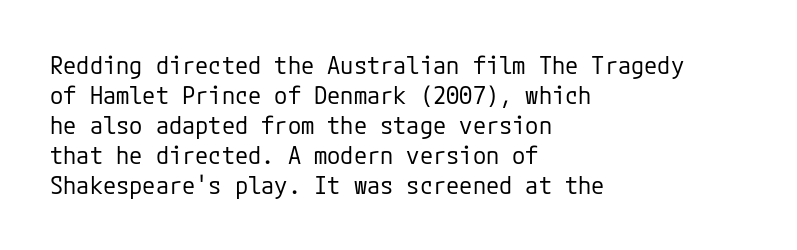
Honestly, there is no underline to notice here at all. The font's upright variant was chosen for this text. Horizontally, the lines are justified to the leading edge only. Bold? No — there's no thickening of the strokes.
